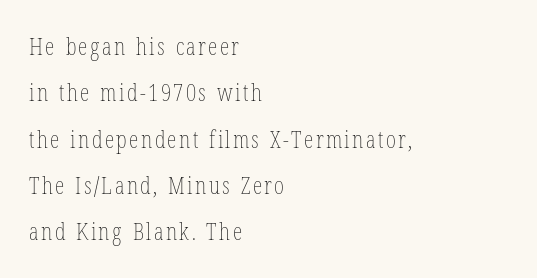
Q: Is the text bold? A: No.
Q: Is the text italic (slanted)? A: No, it is upright.
Q: Is the text underlined? A: No.
Q: How is the paragraph aligned? A: Left-aligned.
Q: Is the spacing between lines tight, normal or loose? A: Loose.
